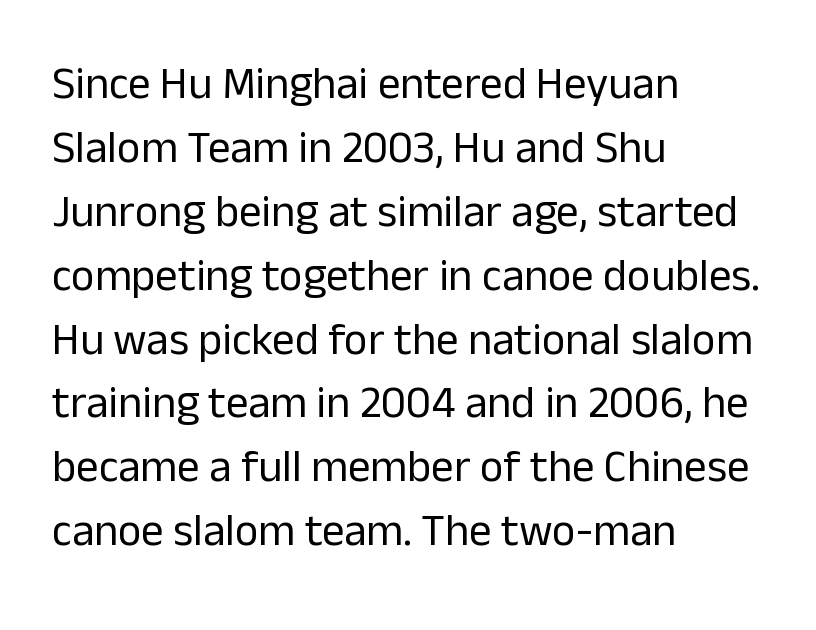
{"serif": "no", "italic": "no", "bold": "no", "weight": "regular", "width": "normal", "stroke_contrast": "low", "x_height": "medium", "monospaced": "no", "underline": "no", "align": "left", "line_spacing": "normal", "line_spacing_ratio": 1.42, "letter_spacing": "normal", "letter_spacing_em": 0.0, "glyph_px": 45}
